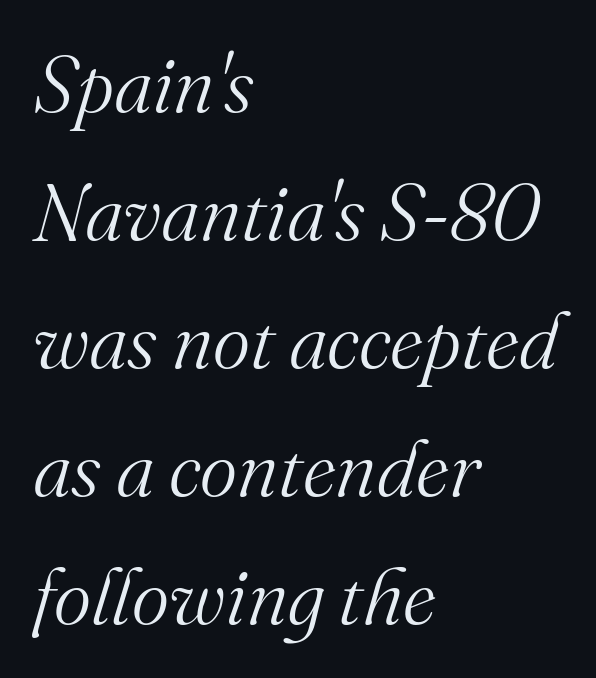
The image shows 80 px light serif type, italic (leaning right); set left-aligned, normal line spacing (1.6x), normal letter spacing, not underlined; medium stroke contrast and a small x-height.
